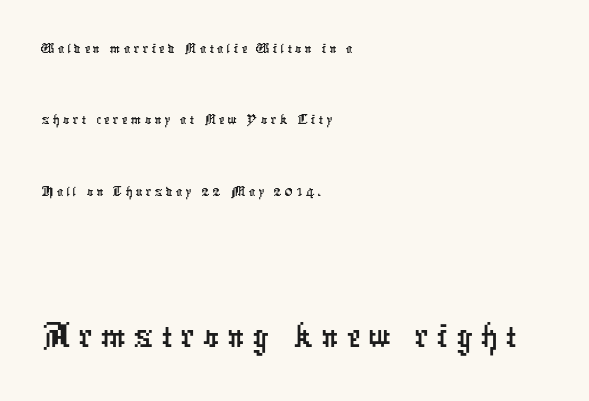
Type size steps up from the first block to the second. Spacing verdict: proportional, widths tailored to each character. The text was rendered using a sans face with plain stroke endings. If you measured baseline to baseline, you'd find a long distance.
